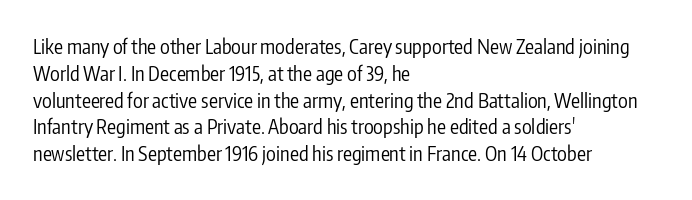
Q: Is the text bold? A: No.
Q: Is the text italic (slanted)? A: No, it is upright.
Q: Is the text underlined? A: No.
Q: How is the paragraph aligned? A: Left-aligned.
Q: Is the spacing between letters normal or unusually wide? A: Normal.
Q: Is the spacing between lines tight, normal or loose? A: Normal.
